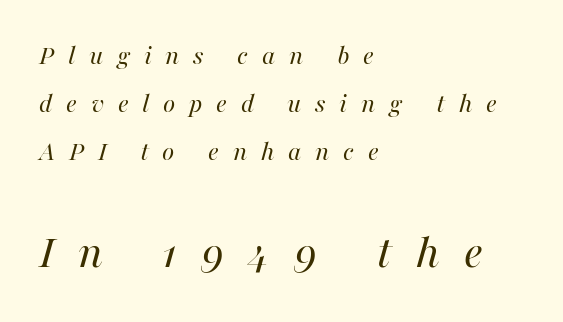
{"italic": "yes", "lean": "right", "slant_degrees": 16, "bold": "no", "weight": "regular", "width": "normal", "stroke_contrast": "high", "x_height": "medium", "monospaced": "no", "underline": "no", "align": "left", "line_spacing_ratio": 1.72, "letter_spacing": "wide", "letter_spacing_em": 0.49, "larger_block": "second", "size_ratio": 1.75, "glyph_px": 49}
